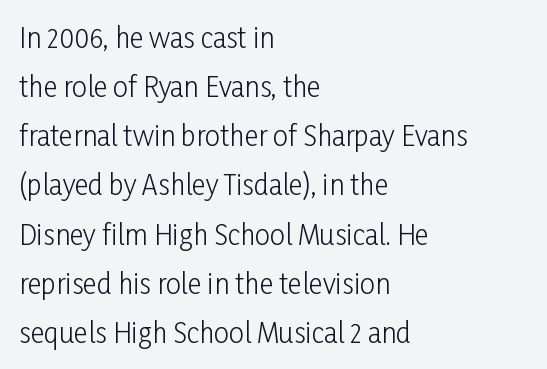
{"italic": "no", "bold": "no", "underline": "no", "align": "left", "line_spacing_ratio": 1.82, "letter_spacing": "normal", "letter_spacing_em": 0.0, "glyph_px": 27}
